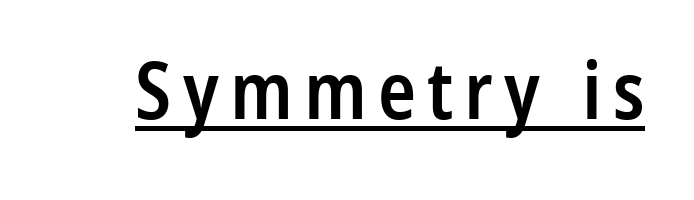
Q: Is the text bold? A: Semi-bold.
Q: Is the text italic (slanted)? A: No, it is upright.
Q: Is the typeface a serif or a sans-serif typeface? A: Sans-serif.
Q: Is the text underlined? A: Yes.
Q: Width (condensed, normal, or wide)? A: Condensed.
Q: Stroke contrast? A: Low.
Q: x-height? A: Medium.
Q: Monospaced? A: No.
